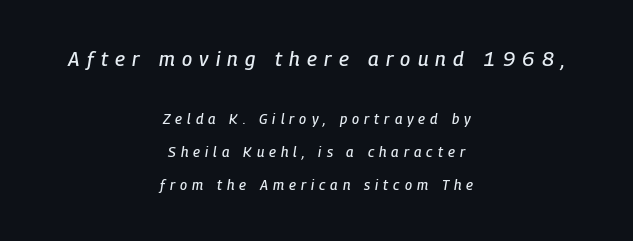
Q: Is the text italic (slanted)? A: Yes, it leans right by about 9 degrees.
Q: Is the text underlined? A: No.
Q: How is the paragraph aligned? A: Centered.
Q: Is the spacing between letters normal or unusually wide? A: Unusually wide.
Q: Is the spacing between lines tight, normal or loose? A: Loose.
Q: Which block of text is set in a larger size, the first (top) or the second (bottom)? A: The first (top) one.
